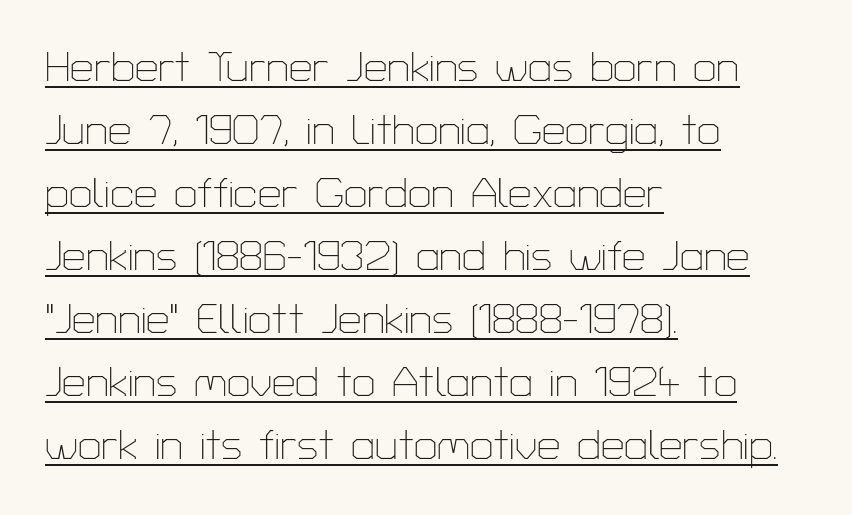
{"serif": "no", "italic": "no", "bold": "no", "weight": "thin", "width": "normal", "stroke_contrast": "low", "x_height": "medium", "monospaced": "no", "underline": "yes", "align": "left", "line_spacing": "normal", "line_spacing_ratio": 1.5, "letter_spacing": "normal", "letter_spacing_em": 0.0, "glyph_px": 42}
